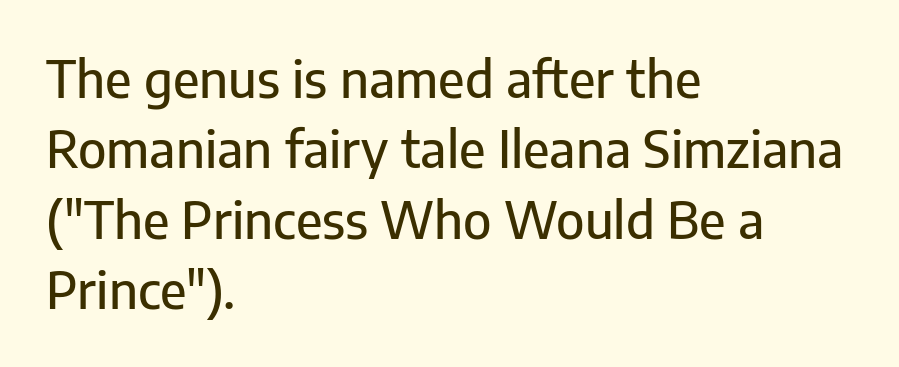
Spacing between characters is what you'd get straight out of the box. The paragraph has a hard left edge and a soft right edge. Observe the absence of serifs on each vertical stroke in this sample. Characters remain perfectly vertical along every line. Regular leading.
